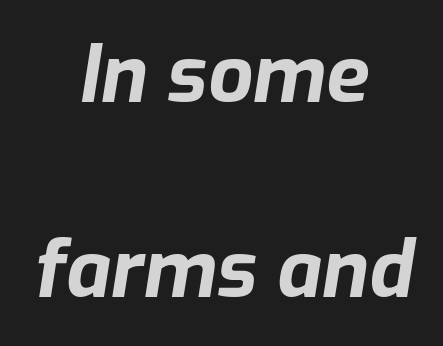
Q: Is the text bold? A: Yes.
Q: Is the text italic (slanted)? A: Yes, it leans right by about 9 degrees.
Q: Is the text underlined? A: No.
Q: How is the paragraph aligned? A: Centered.
Q: Is the spacing between letters normal or unusually wide? A: Normal.
Q: Is the spacing between lines tight, normal or loose? A: Loose.
Q: Width (condensed, normal, or wide)? A: Normal.
Q: Stroke contrast? A: Low.
Q: x-height? A: Medium.
Q: Monospaced? A: No.
